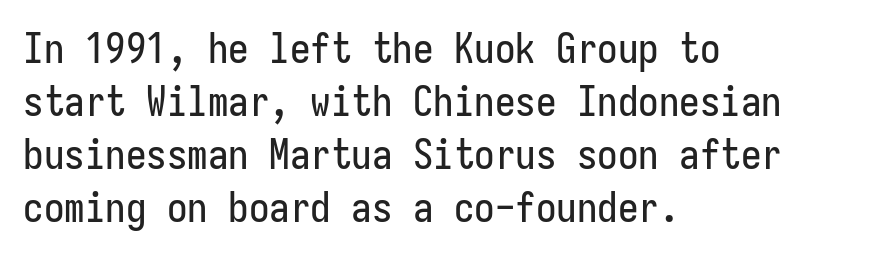
This is roman type, the default non-slanted kind. The rendering uses a moderate line-height, typical for paragraphs. Is the block centered? No — it sits flush against the left margin. Underlining? Definitely not there. These lines keep a tight, regular rhythm from letter to letter.
